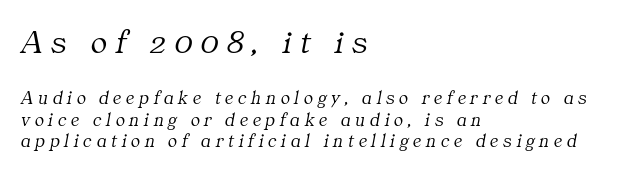
Q: Is the text bold? A: No.
Q: Is the text italic (slanted)? A: Yes, it leans right by about 11 degrees.
Q: Is the typeface a serif or a sans-serif typeface? A: Serif.
Q: Is the text underlined? A: No.
Q: How is the paragraph aligned? A: Left-aligned.
Q: Is the spacing between letters normal or unusually wide? A: Unusually wide.
Q: Is the spacing between lines tight, normal or loose? A: Tight.
Q: Which block of text is set in a larger size, the first (top) or the second (bottom)? A: The first (top) one.
Q: Width (condensed, normal, or wide)? A: Normal.
Q: Stroke contrast? A: Medium.
Q: x-height? A: Medium.
Q: Monospaced? A: No.
